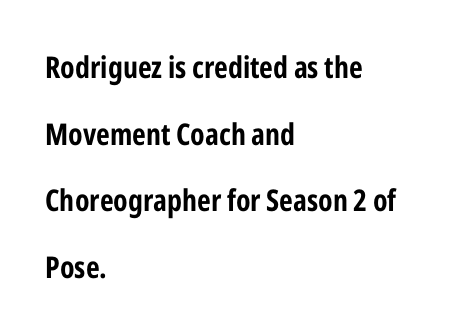
If you drew a ruler down the left edge, every line would touch it. The lines are spread far apart with generous leading. Lines of text with bare space underneath. The type family on display is of the sans-serif kind. Is this a fixed-width face? No — the glyphs have proportional, varying widths.
